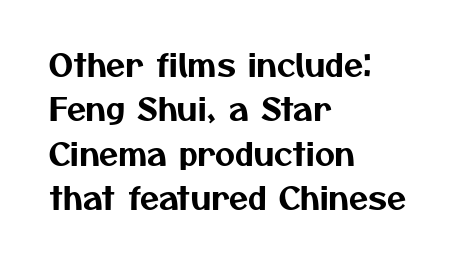
Descenders are the only things crossing below the line. Leading matches the norm, producing a regular column. Note: no serifs on the glyphs. The face used here is proportionally spaced, like ordinary book or web type. Left-aligned paragraph, ragged on the right. Does extra space separate the letters? No, they use regular spacing.
